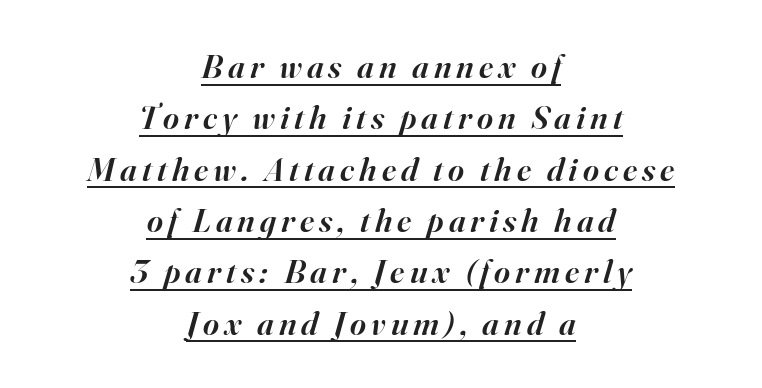
The image shows 34 px semibold serif type, italic (leaning right); set centered, normal line spacing (1.51x), underlined; high stroke contrast and a small x-height.
